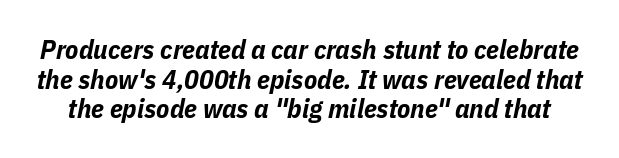
Each word holds together tightly as a unit, with standard inter-letter gaps. Designer's note — italics engaged. Plain, unruled lines of type. The vertical gap from one line to the next is small. The sample has been set heavy, in full bold.
